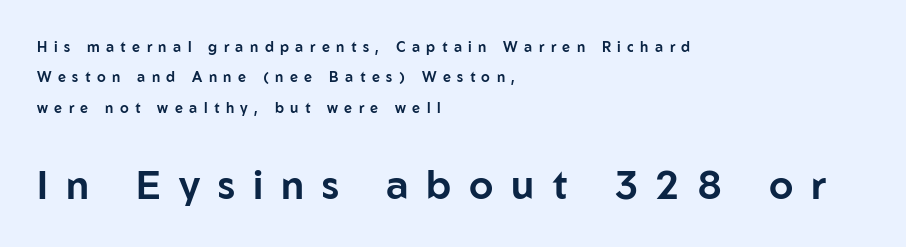
The image shows 39 px sans-serif type, upright; set left-aligned, loose line spacing (2.17x), unusually wide letter spacing (+0.46 em), not underlined; the second (bottom) block is 2.79x larger; low stroke contrast and a medium x-height.
